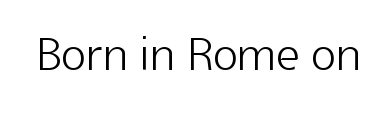
Q: Is the text bold? A: No.
Q: Is the text italic (slanted)? A: No, it is upright.
Q: Is the typeface a serif or a sans-serif typeface? A: Sans-serif.
Q: Is the text underlined? A: No.
Q: Is the spacing between letters normal or unusually wide? A: Normal.
Q: Width (condensed, normal, or wide)? A: Normal.
Q: x-height? A: Medium.
Q: Monospaced? A: No.
